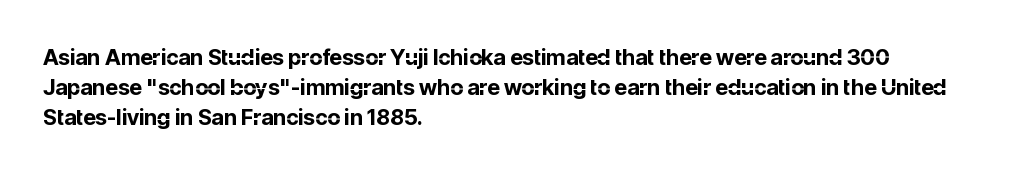
{"italic": "no", "bold": "yes", "underline": "no", "align": "left", "line_spacing": "normal", "line_spacing_ratio": 1.36, "letter_spacing": "normal", "letter_spacing_em": 0.0, "glyph_px": 22}
